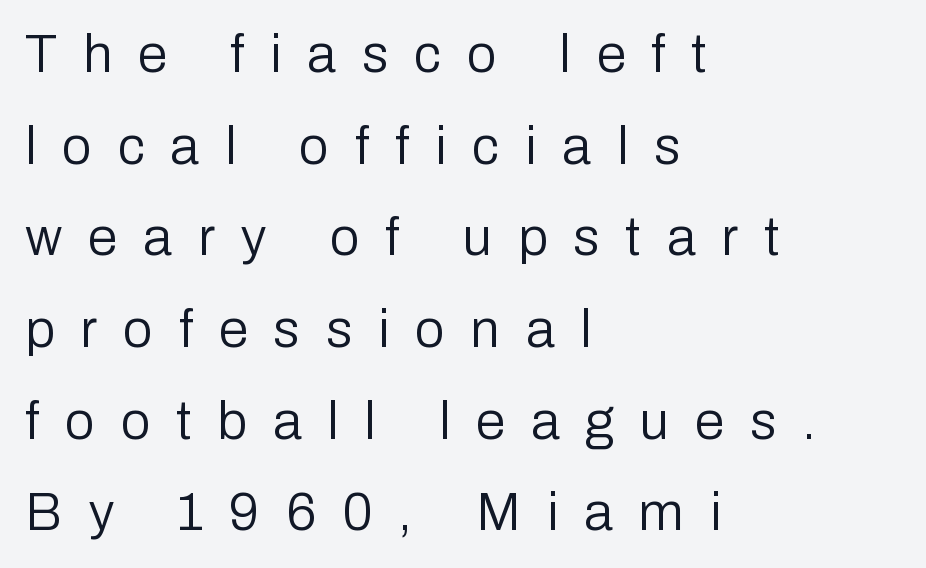
The image shows 53 px regular-weight sans-serif type, upright; set left-aligned, line spacing 1.73x, unusually wide letter spacing (+0.49 em), not underlined; low stroke contrast and a medium x-height.
